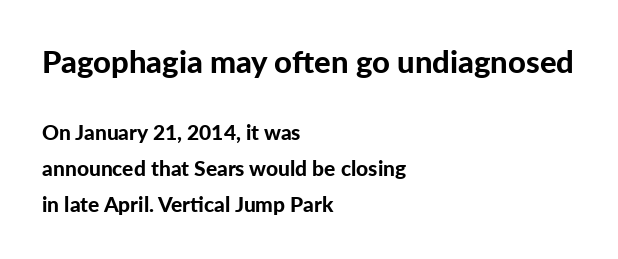
The image shows 31 px bold sans-serif type, upright; set left-aligned, normal line spacing (1.7x), normal letter spacing, not underlined; the first (top) block is 1.48x larger; low stroke contrast and a medium x-height.
